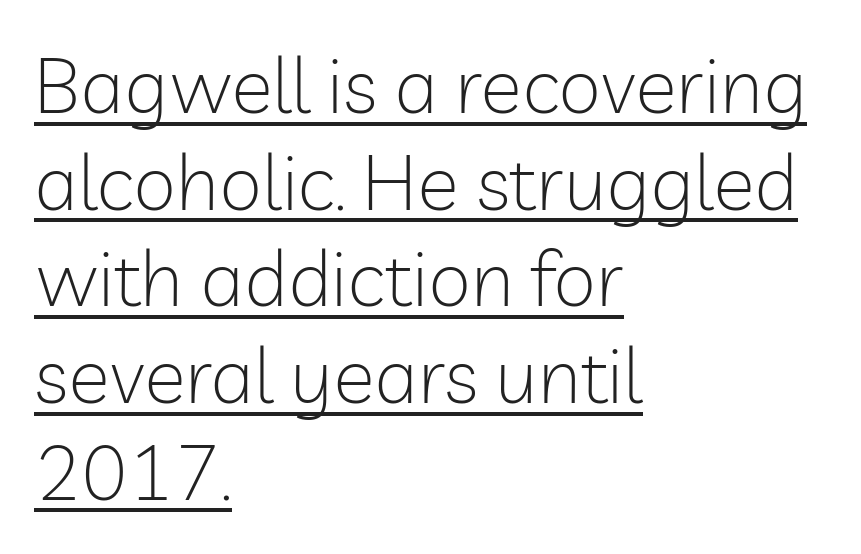
The image shows 78 px light sans-serif type, upright; set left-aligned, line spacing 1.24x, normal letter spacing, underlined; low stroke contrast and a medium x-height.
